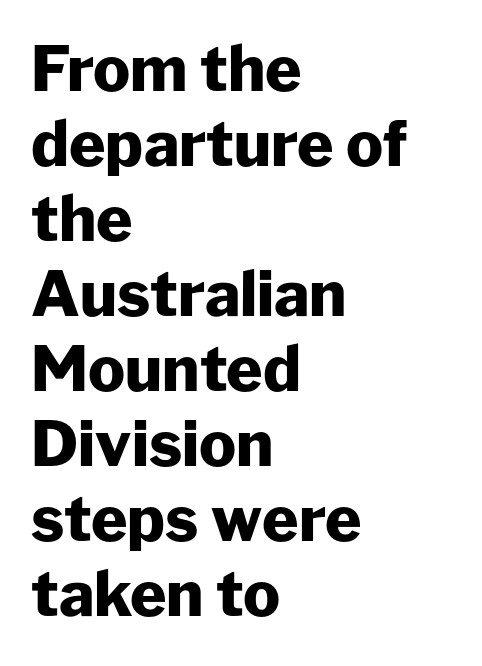
The image shows 62 px heavy sans-serif type, upright; set left-aligned, line spacing 1.21x, normal letter spacing, not underlined; low stroke contrast and a medium x-height.
